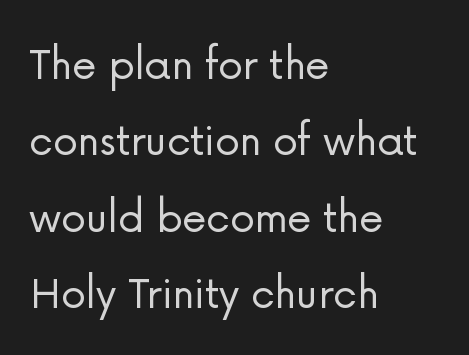
Q: Is the text bold? A: No.
Q: Is the text italic (slanted)? A: No, it is upright.
Q: Is the typeface a serif or a sans-serif typeface? A: Sans-serif.
Q: Is the text underlined? A: No.
Q: How is the paragraph aligned? A: Left-aligned.
Q: Is the spacing between letters normal or unusually wide? A: Normal.
Q: Is the spacing between lines tight, normal or loose? A: Normal.
Q: Width (condensed, normal, or wide)? A: Normal.
Q: Stroke contrast? A: Low.
Q: x-height? A: Medium.
Q: Monospaced? A: No.
